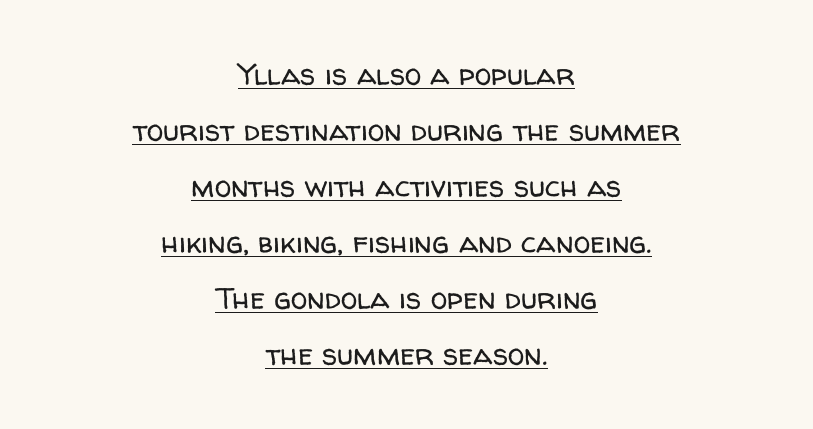
Q: Is the text bold? A: No.
Q: Is the text italic (slanted)? A: No, it is upright.
Q: Is the typeface a serif or a sans-serif typeface? A: Sans-serif.
Q: Is the text underlined? A: Yes.
Q: How is the paragraph aligned? A: Centered.
Q: Is the spacing between letters normal or unusually wide? A: Normal.
Q: Width (condensed, normal, or wide)? A: Normal.
Q: Stroke contrast? A: Low.
Q: x-height? A: Medium.
Q: Monospaced? A: No.
